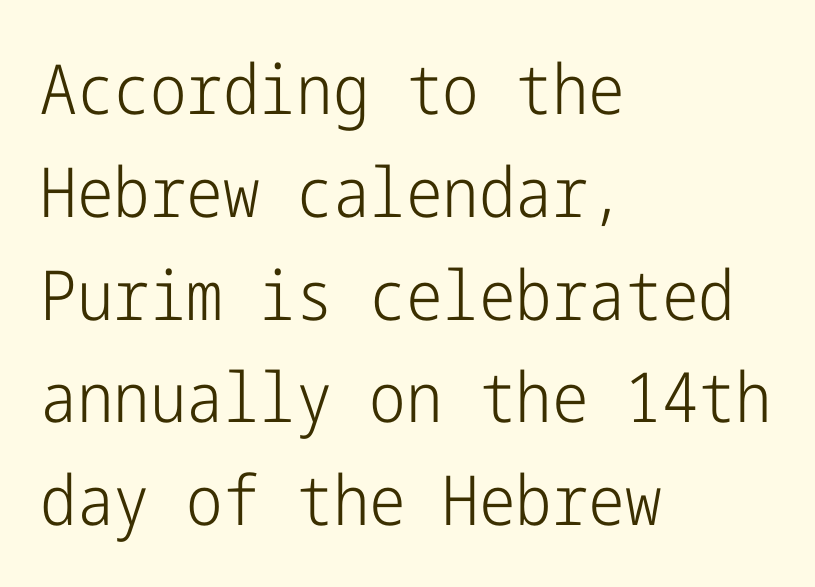
Summary of weight: not heavy and not bold. Honestly, the row spacing looks completely unremarkable. A typesetter would mark this as roman, not italic. Check under the words: just untouched page. Is this a sans? Yes — the strokes have no serifs.
